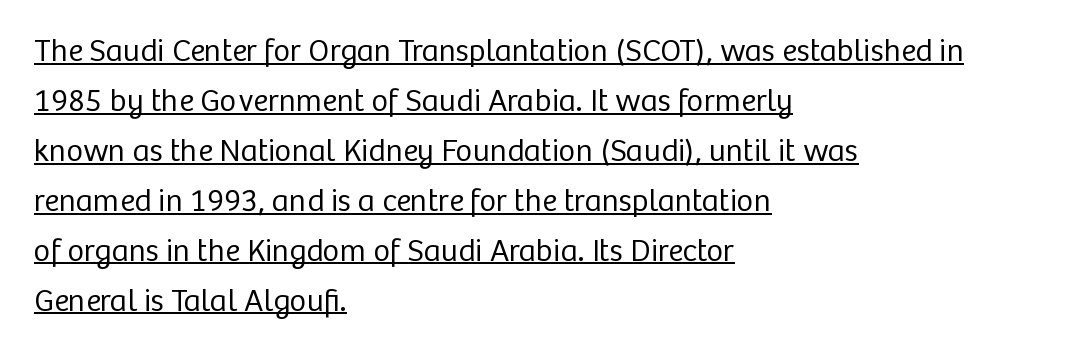
{"serif": "no", "italic": "no", "bold": "no", "weight": "regular", "width": "normal", "stroke_contrast": "low", "x_height": "medium", "monospaced": "no", "underline": "yes", "align": "left", "line_spacing": "normal", "line_spacing_ratio": 1.56, "letter_spacing": "normal", "letter_spacing_em": 0.0, "glyph_px": 32}
